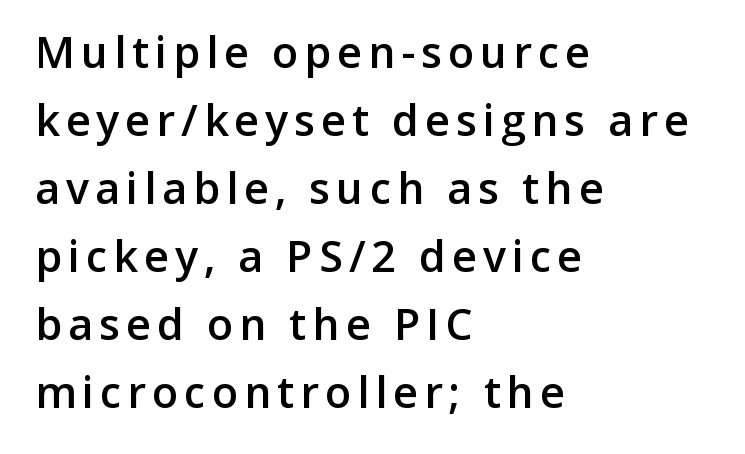
The image shows 43 px semibold sans-serif type, upright; set left-aligned, normal line spacing (1.58x), not underlined; low stroke contrast and a medium x-height.
